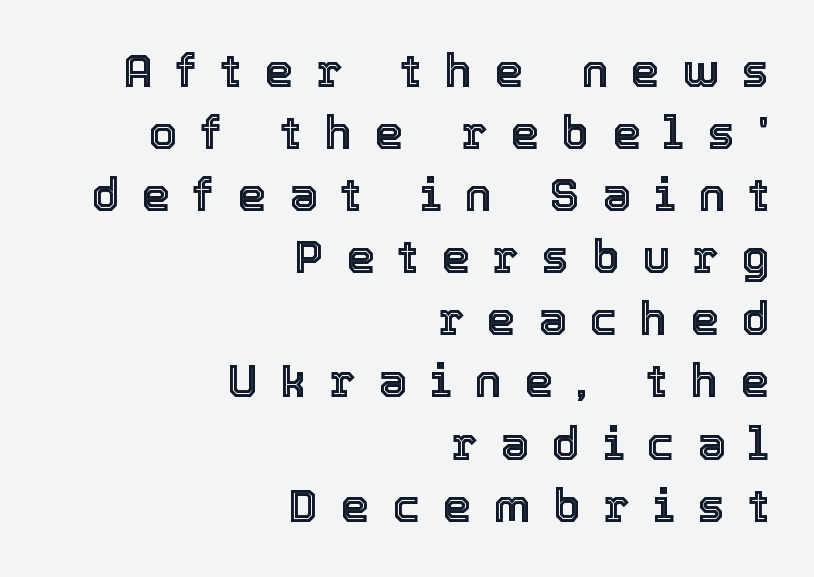
The image shows 46 px text type, upright; set right-aligned, normal line spacing (1.35x), unusually wide letter spacing (+0.49 em), not underlined; a medium x-height.
